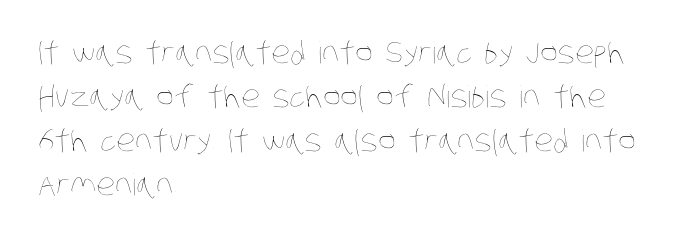
Q: Is the text bold? A: No.
Q: Is the text underlined? A: No.
Q: How is the paragraph aligned? A: Left-aligned.
Q: Is the spacing between letters normal or unusually wide? A: Normal.
Q: Is the spacing between lines tight, normal or loose? A: Normal.
Q: Width (condensed, normal, or wide)? A: Condensed.
Q: Stroke contrast? A: Low.
Q: x-height? A: Large.
Q: Monospaced? A: No.
